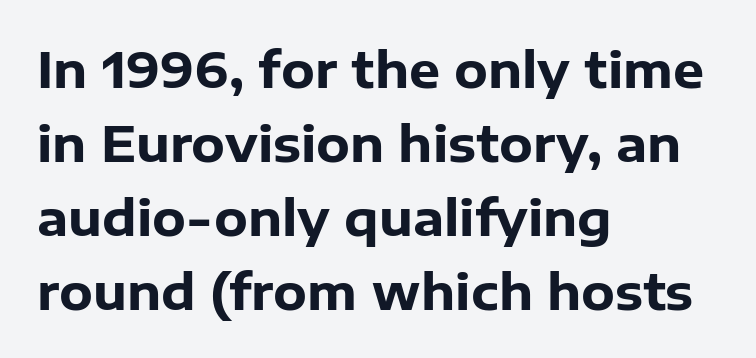
The image shows 49 px heavy sans-serif type, upright; set left-aligned, normal line spacing (1.51x), normal letter spacing, not underlined; low stroke contrast and a medium x-height.
